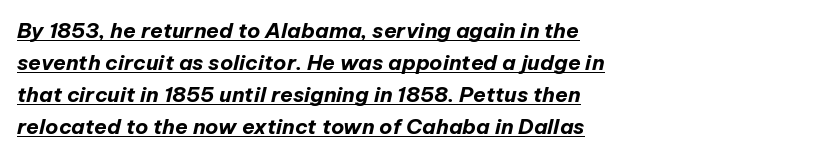
Vertically, the passage feels balanced, rows spaced as you'd expect. The gaps between neighbouring characters are ordinary and unremarkable. Is the block centered? No — it sits flush against the left margin. Beneath each row of characters lies a ruled line. What weight is shown? A full bold with thick strokes. The letters are slanted; this is an italic face.
